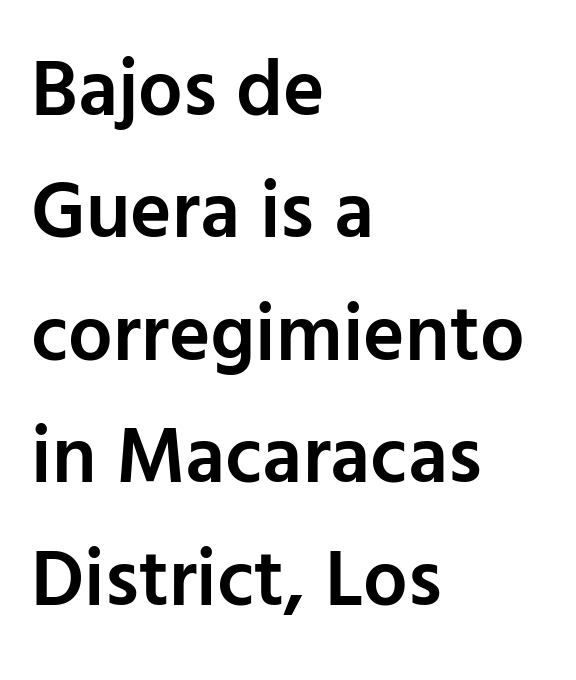
The image shows 79 px semibold sans-serif type, upright; set left-aligned, normal line spacing (1.55x), normal letter spacing, not underlined; low stroke contrast and a medium x-height.
